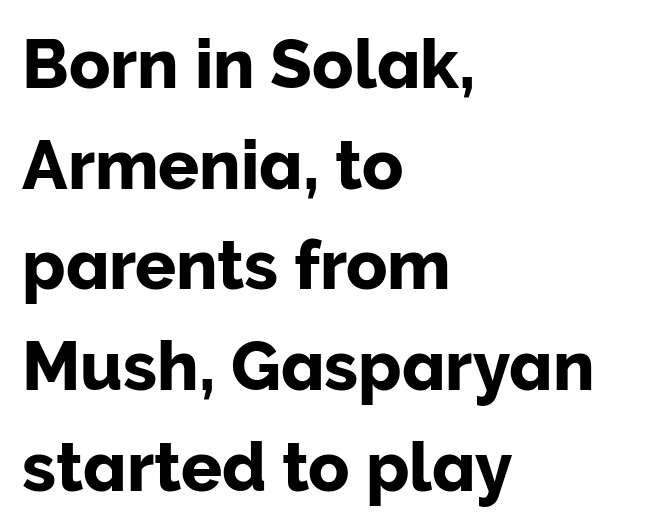
{"serif": "no", "italic": "no", "width": "normal", "stroke_contrast": "low", "x_height": "medium", "monospaced": "no", "underline": "no", "align": "left", "line_spacing": "normal", "line_spacing_ratio": 1.48, "letter_spacing": "normal", "letter_spacing_em": 0.0, "glyph_px": 68}
